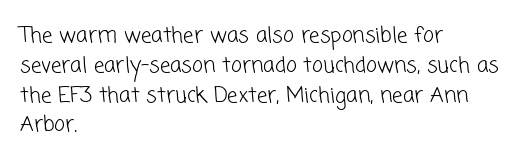
Q: Is the text bold? A: No.
Q: Is the text underlined? A: No.
Q: How is the paragraph aligned? A: Left-aligned.
Q: Is the spacing between letters normal or unusually wide? A: Normal.
Q: Is the spacing between lines tight, normal or loose? A: Normal.
